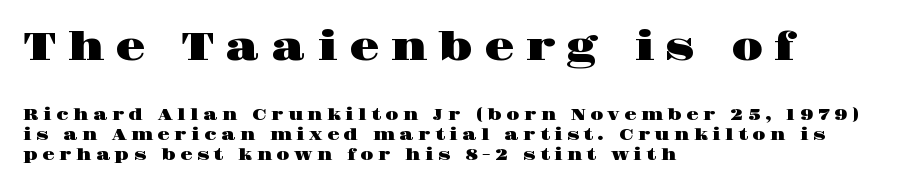
The more generous point size was reserved for the upper chunk. The letters stand upright; this is a roman face. The typesetter chose a ragged-right arrangement here. Is this a sans? No — the strokes have serifs. This block has exactly the height ordinary leading produces. The letterforms stand isolated, each surrounded by extra space.
